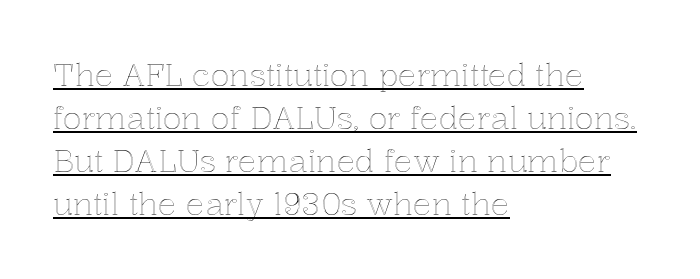
The image shows 31 px text type, upright; set left-aligned, normal line spacing (1.39x), normal letter spacing, underlined; a medium x-height.
